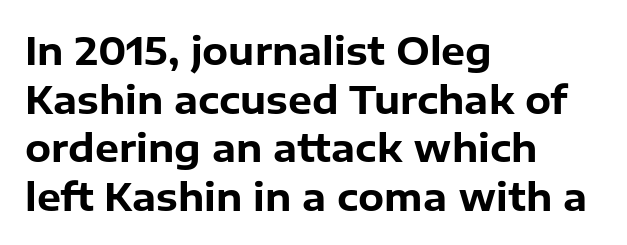
{"serif": "no", "italic": "no", "bold": "yes", "weight": "bold", "width": "normal", "stroke_contrast": "low", "x_height": "medium", "monospaced": "no", "underline": "no", "align": "left", "line_spacing": "normal", "line_spacing_ratio": 1.28, "letter_spacing": "normal", "letter_spacing_em": 0.0, "glyph_px": 38}
